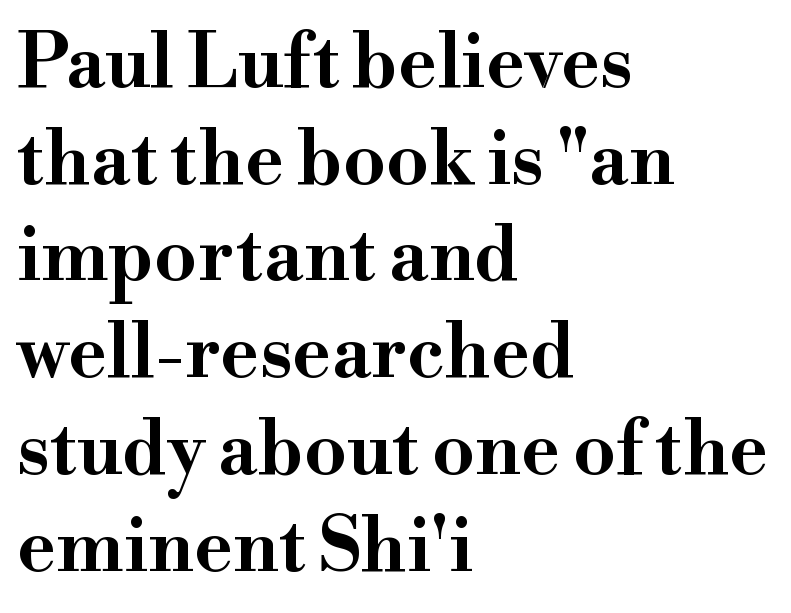
Q: Is the text italic (slanted)? A: No, it is upright.
Q: Is the typeface a serif or a sans-serif typeface? A: Serif.
Q: Is the text underlined? A: No.
Q: How is the paragraph aligned? A: Left-aligned.
Q: Is the spacing between letters normal or unusually wide? A: Normal.
Q: Is the spacing between lines tight, normal or loose? A: Normal.
Q: Width (condensed, normal, or wide)? A: Wide.
Q: Stroke contrast? A: High.
Q: x-height? A: Small.
Q: Monospaced? A: No.
